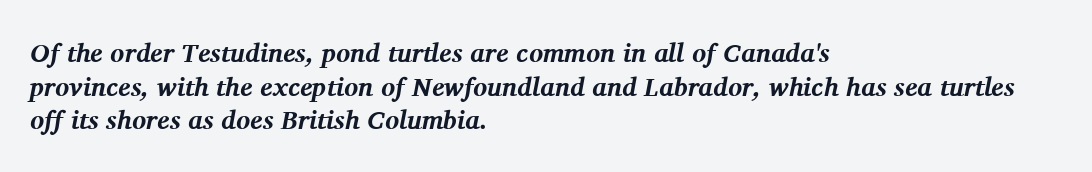
The image shows 26 px bold type, italic (leaning right); set left-aligned, normal line spacing (1.29x), normal letter spacing, not underlined.
